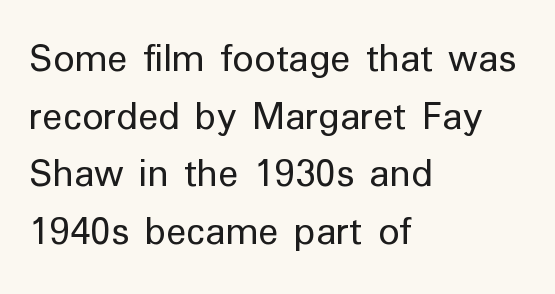
Does the lettering tilt? It doesn't — this is upright. Just letters on the line, the space beneath them empty. No heavy texture on the line: the type isn't bold. Summary of vertical rhythm: regular, with standard interline spacing. The characters display no serif detailing; their extremities are plain. These lines stack with their left ends in a neat column.
